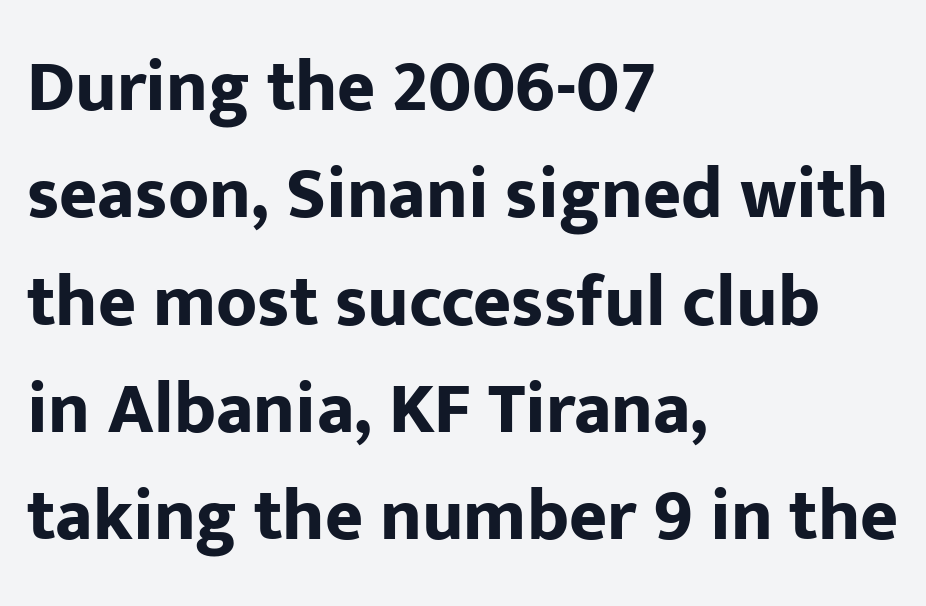
A typesetter would mark this as roman, not italic. How heavy is the stroke? Heavy — this is a bold. All the whitespace from short lines collects on the right. Spacing verdict: proportional, widths tailored to each character. Each letter's strokes conclude bluntly, with no projecting serifs.
